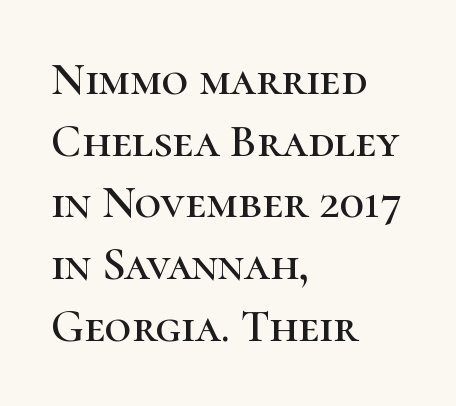
The image shows 46 px serif type, upright; set left-aligned, normal line spacing (1.34x), normal letter spacing, not underlined; high stroke contrast and a medium x-height.
